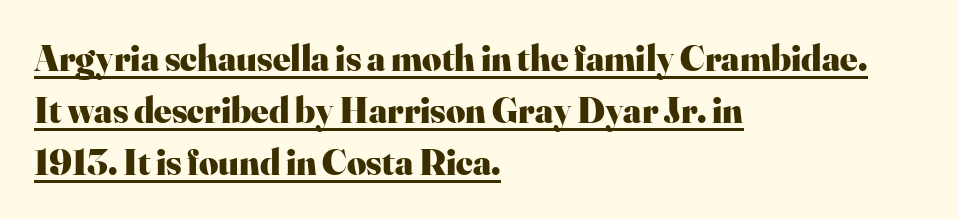
Q: Is the text bold? A: Yes.
Q: Is the text italic (slanted)? A: No, it is upright.
Q: Is the typeface a serif or a sans-serif typeface? A: Serif.
Q: Is the text underlined? A: Yes.
Q: How is the paragraph aligned? A: Left-aligned.
Q: Is the spacing between letters normal or unusually wide? A: Normal.
Q: Is the spacing between lines tight, normal or loose? A: Normal.
Q: Width (condensed, normal, or wide)? A: Normal.
Q: Stroke contrast? A: High.
Q: x-height? A: Small.
Q: Monospaced? A: No.
